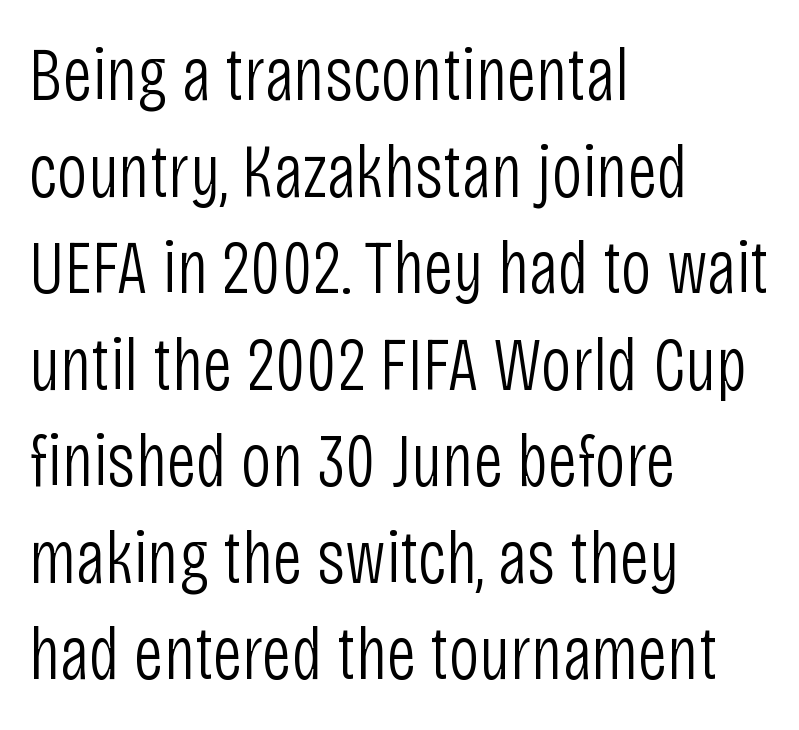
{"serif": "no", "italic": "no", "bold": "no", "weight": "light", "width": "condensed", "stroke_contrast": "low", "x_height": "large", "monospaced": "no", "underline": "no", "align": "left", "line_spacing": "normal", "line_spacing_ratio": 1.27, "letter_spacing": "normal", "letter_spacing_em": 0.0, "glyph_px": 76}
